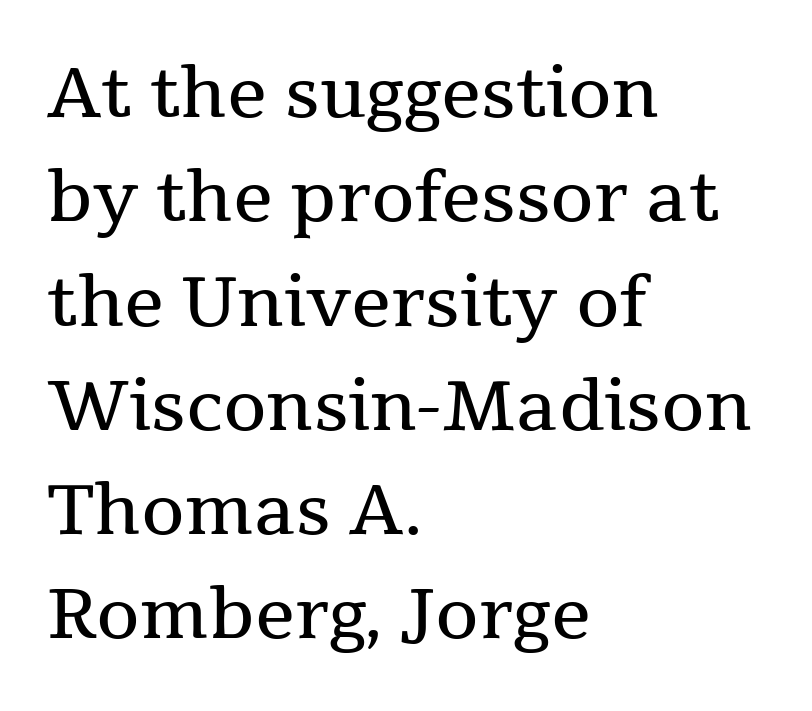
Nope, not italic — everything's standing straight. The typesetter chose a ragged-right arrangement here. Each row of text sits above clean, open space. Looks like regular typesetting: each glyph gets only the width it needs.
